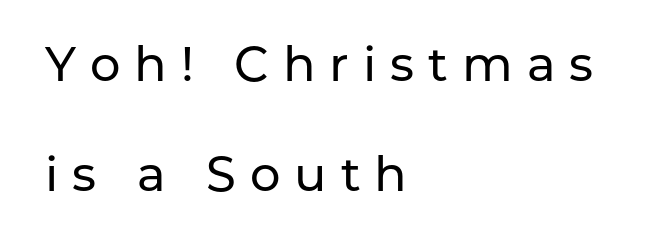
{"serif": "no", "italic": "no", "width": "normal", "stroke_contrast": "low", "x_height": "medium", "monospaced": "no", "underline": "no", "align": "left", "line_spacing": "loose", "line_spacing_ratio": 2.29, "letter_spacing": "wide", "letter_spacing_em": 0.29, "glyph_px": 48}
